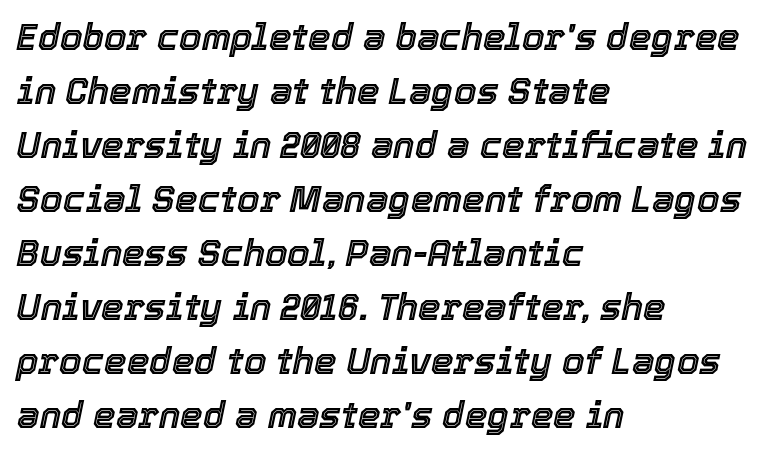
{"italic": "yes", "lean": "right", "slant_degrees": 12, "width": "normal", "x_height": "medium", "monospaced": "no", "underline": "no", "align": "left", "line_spacing": "normal", "line_spacing_ratio": 1.5, "letter_spacing": "normal", "letter_spacing_em": 0.0, "glyph_px": 36}
